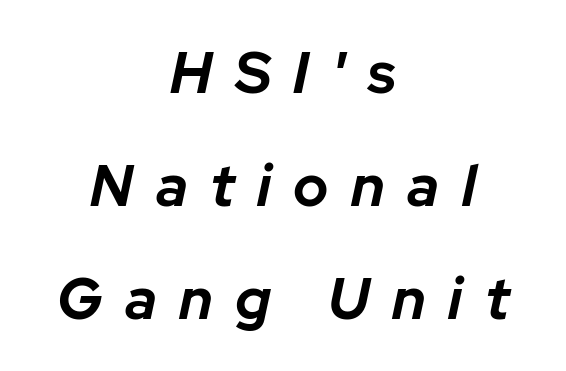
The image shows 58 px bold type, italic (leaning right); set centered, loose line spacing (1.95x), unusually wide letter spacing (+0.39 em), not underlined; low stroke contrast and a medium x-height.
